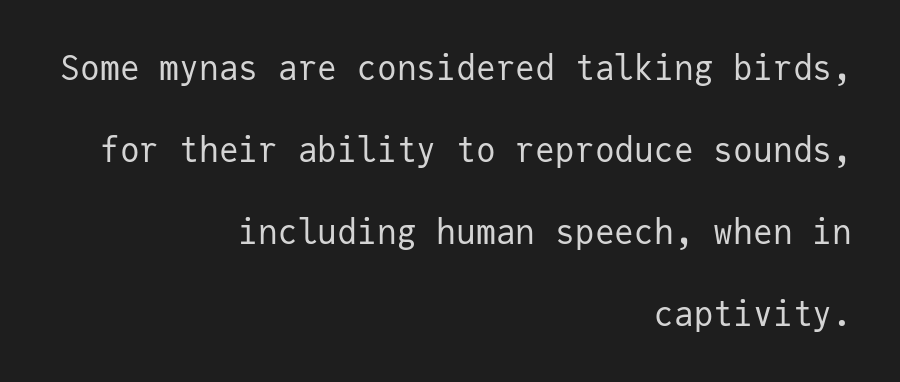
Q: Is the text bold? A: No.
Q: Is the text italic (slanted)? A: No, it is upright.
Q: Is the typeface a serif or a sans-serif typeface? A: Sans-serif.
Q: Is the text underlined? A: No.
Q: How is the paragraph aligned? A: Right-aligned.
Q: Is the spacing between letters normal or unusually wide? A: Normal.
Q: Is the spacing between lines tight, normal or loose? A: Loose.
Q: Width (condensed, normal, or wide)? A: Normal.
Q: Stroke contrast? A: Low.
Q: x-height? A: Medium.
Q: Monospaced? A: Yes.
